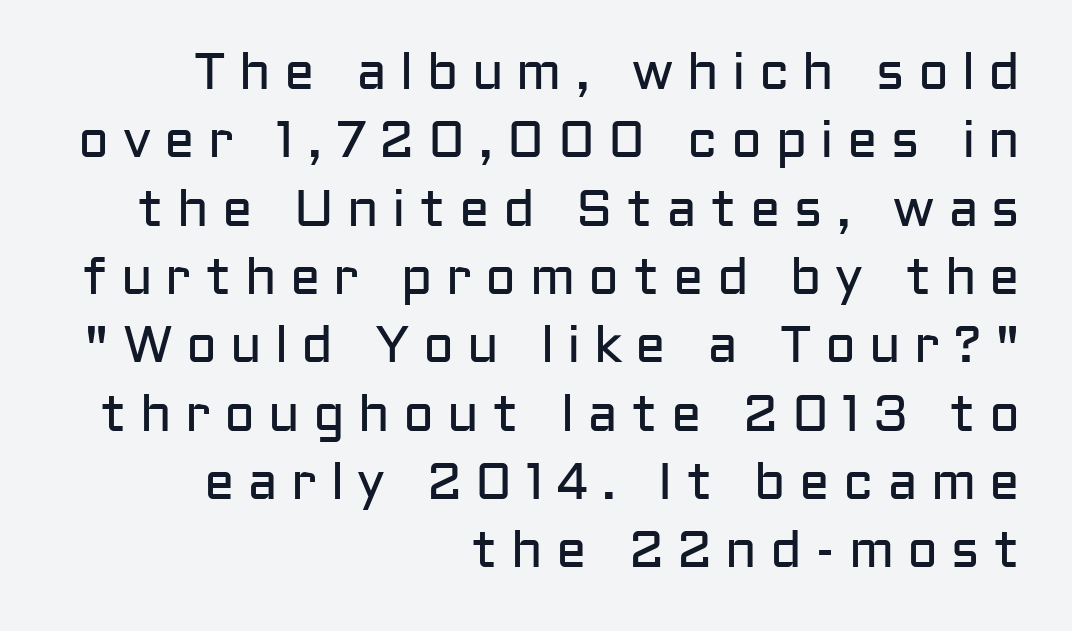
{"serif": "no", "italic": "no", "bold": "no", "weight": "regular", "width": "normal", "stroke_contrast": "low", "x_height": "medium", "monospaced": "no", "underline": "no", "align": "right", "line_spacing": "normal", "line_spacing_ratio": 1.34, "letter_spacing": "wide", "letter_spacing_em": 0.26, "glyph_px": 51}
